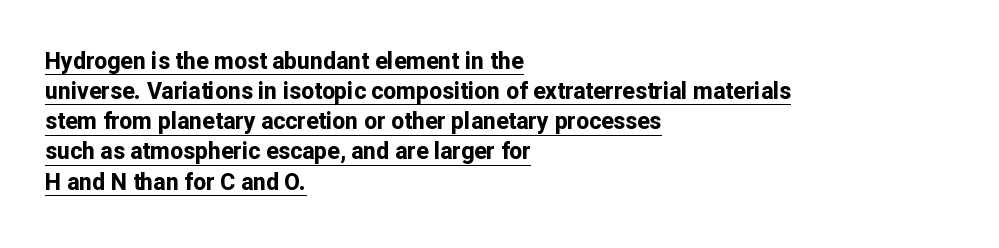
The face used here appears with an underline applied. Is the letter spacing exaggerated? No — it looks like the ordinary default. On the weight axis this lands at bold, roughly 700. One glance says typical: line gaps are just what's usual.
